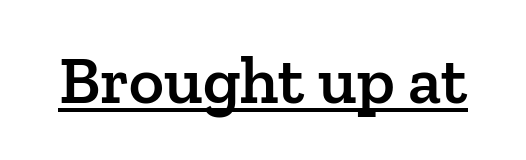
Q: Is the text bold? A: Semi-bold.
Q: Is the text italic (slanted)? A: No, it is upright.
Q: Is the typeface a serif or a sans-serif typeface? A: Serif.
Q: Is the text underlined? A: Yes.
Q: Is the spacing between letters normal or unusually wide? A: Normal.
Q: Width (condensed, normal, or wide)? A: Normal.
Q: Stroke contrast? A: Low.
Q: x-height? A: Medium.
Q: Monospaced? A: No.
